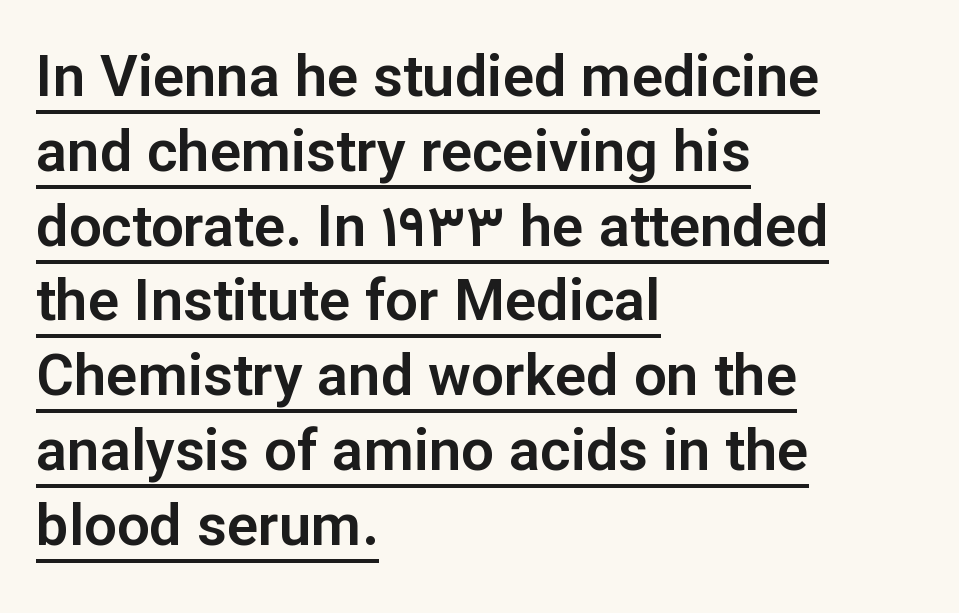
{"serif": "no", "italic": "no", "width": "normal", "stroke_contrast": "low", "x_height": "medium", "monospaced": "no", "underline": "yes", "align": "left", "line_spacing": "normal", "line_spacing_ratio": 1.29, "letter_spacing": "normal", "letter_spacing_em": 0.0, "glyph_px": 58}
